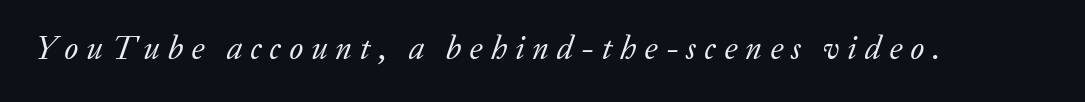
{"serif": "yes", "italic": "yes", "lean": "right", "slant_degrees": 20, "bold": "no", "weight": "regular", "width": "normal", "stroke_contrast": "low", "x_height": "medium", "monospaced": "no", "underline": "no", "letter_spacing": "wide", "letter_spacing_em": 0.24, "glyph_px": 33}
